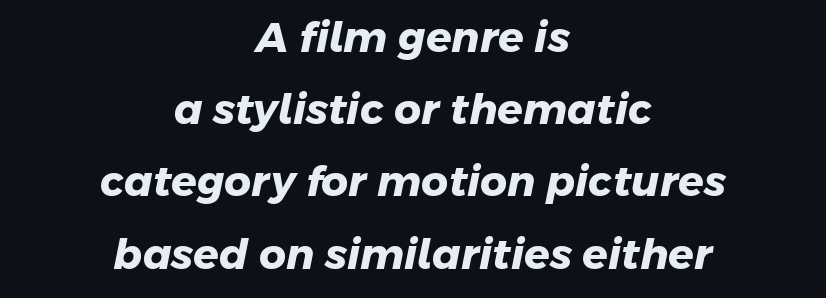
The image shows 42 px heavy sans-serif type; set centered, line spacing 1.72x, normal letter spacing, not underlined; low stroke contrast and a medium x-height.
